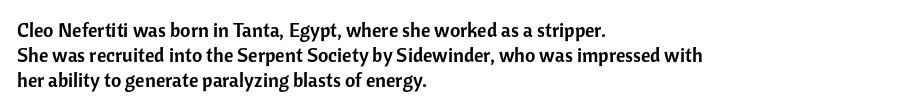
A roman cut, with each character standing at attention. The letters sit at their default tracking, neither squeezed nor spread. Compared with a centered layout, this one pins lines to the left instead. Clear beneath every line of the passage.
